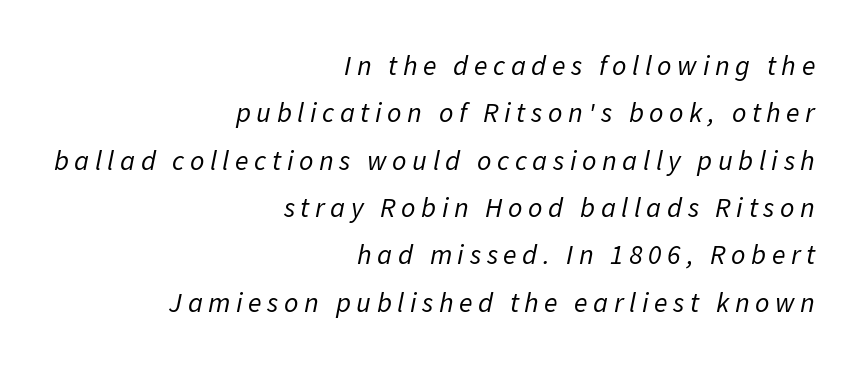
Q: Is the text bold? A: No.
Q: Is the text italic (slanted)? A: Yes, it leans right by about 11 degrees.
Q: Is the text underlined? A: No.
Q: How is the paragraph aligned? A: Right-aligned.
Q: Is the spacing between letters normal or unusually wide? A: Unusually wide.
Q: Is the spacing between lines tight, normal or loose? A: Normal.
Q: Width (condensed, normal, or wide)? A: Normal.
Q: Stroke contrast? A: Low.
Q: x-height? A: Medium.
Q: Monospaced? A: No.
